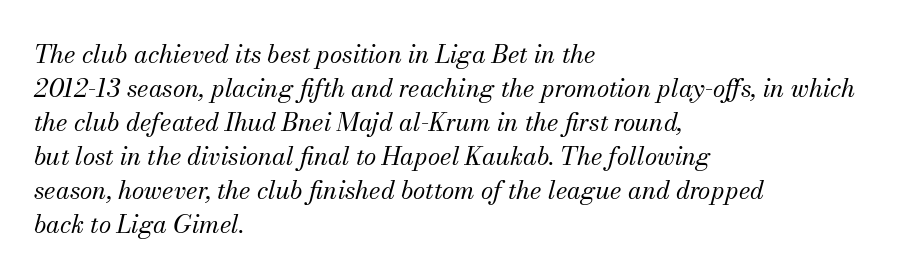
{"italic": "yes", "lean": "right", "slant_degrees": 13, "bold": "no", "underline": "no", "align": "left", "line_spacing": "normal", "line_spacing_ratio": 1.36, "letter_spacing": "normal", "letter_spacing_em": 0.0, "glyph_px": 25}
